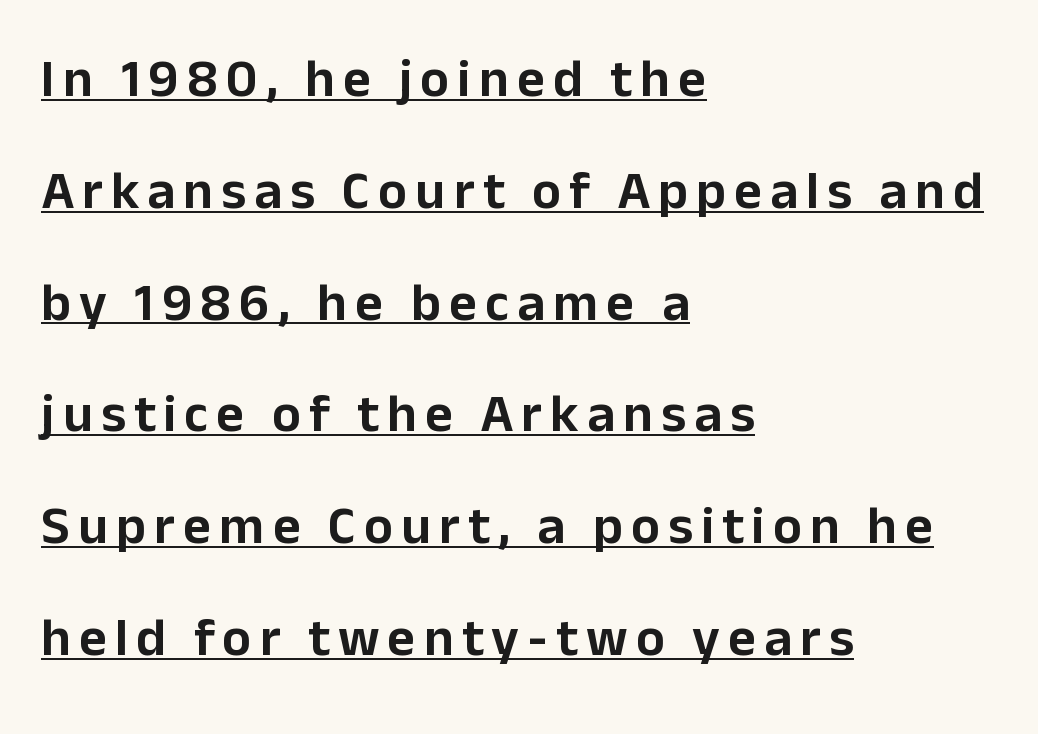
You can see a thin bar hugging the bottom of the glyphs. The passage shown is typed in a proportional face where columns would drift. What kind of face is this? One without serifs — a sans. In terms of leading, this rendering errs on the spacious side.
